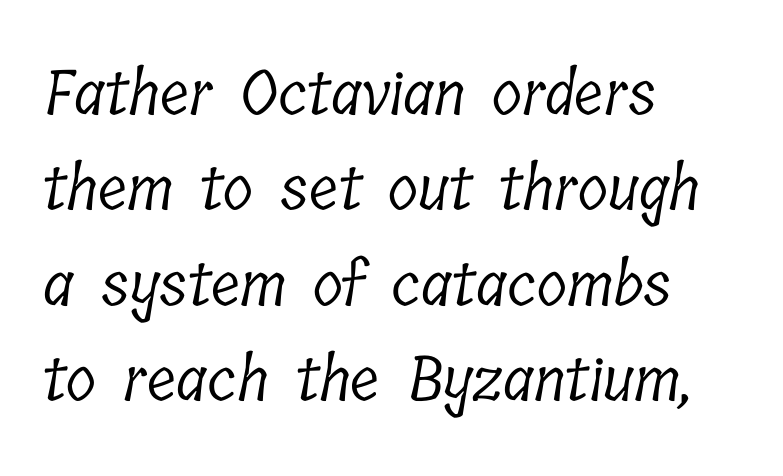
Q: Is the text bold? A: No.
Q: Is the typeface a serif or a sans-serif typeface? A: Serif.
Q: Is the text underlined? A: No.
Q: How is the paragraph aligned? A: Left-aligned.
Q: Is the spacing between letters normal or unusually wide? A: Normal.
Q: Is the spacing between lines tight, normal or loose? A: Normal.
Q: Width (condensed, normal, or wide)? A: Condensed.
Q: Stroke contrast? A: Low.
Q: x-height? A: Medium.
Q: Monospaced? A: No.
